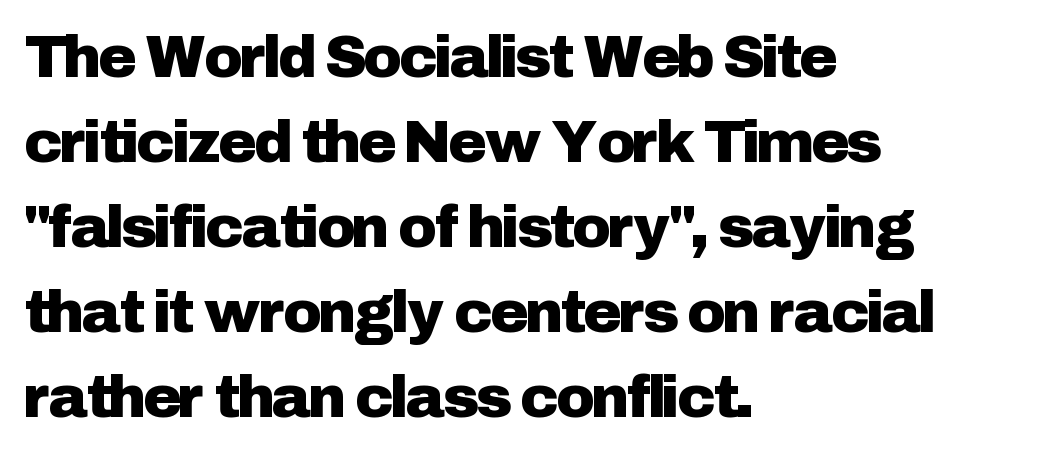
{"serif": "no", "italic": "no", "width": "normal", "stroke_contrast": "low", "x_height": "medium", "monospaced": "no", "underline": "no", "align": "left", "line_spacing": "normal", "line_spacing_ratio": 1.44, "letter_spacing": "normal", "letter_spacing_em": 0.0, "glyph_px": 59}
